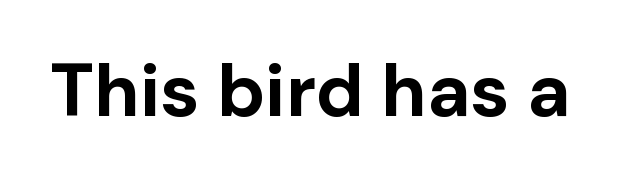
The image shows 74 px bold sans-serif type, upright; set normal letter spacing, not underlined; low stroke contrast and a medium x-height.
